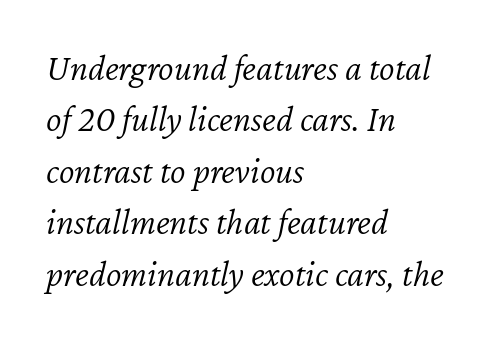
Descenders hang freely into open space. Alignment: flush left. Characters are canted at an angle relative to the baseline's perpendicular. The face used here is proportionally spaced, like ordinary book or web type. No extra ink here — the face is not bold. Each new line begins a customary step beneath the previous one.
